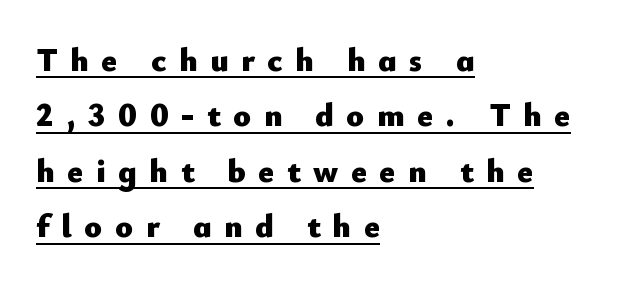
{"serif": "no", "italic": "no", "bold": "yes", "weight": "heavy", "width": "normal", "stroke_contrast": "low", "x_height": "small", "monospaced": "no", "underline": "yes", "align": "left", "line_spacing": "normal", "line_spacing_ratio": 1.68, "letter_spacing": "wide", "letter_spacing_em": 0.38, "glyph_px": 33}
